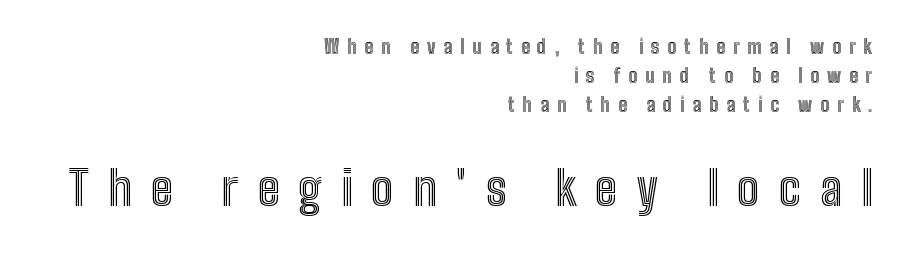
{"italic": "no", "width": "condensed", "x_height": "medium", "monospaced": "no", "underline": "no", "align": "right", "line_spacing": "normal", "line_spacing_ratio": 1.52, "letter_spacing": "wide", "letter_spacing_em": 0.41, "larger_block": "second", "size_ratio": 2.47, "glyph_px": 47}
